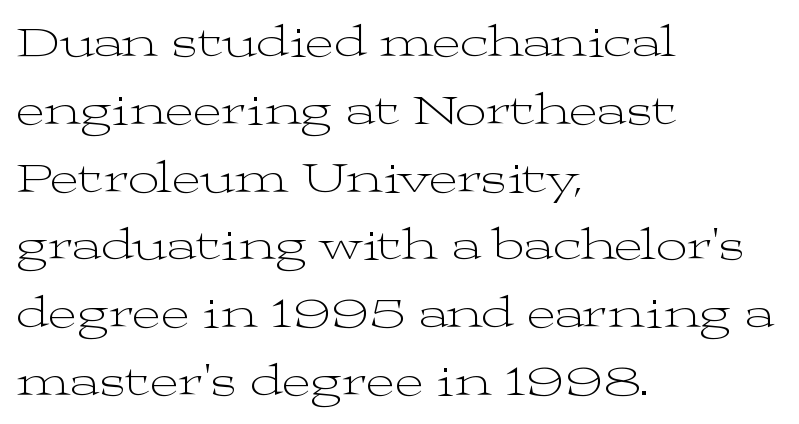
The area under the type is left untouched. Typographically, this falls in the serif category. No chunkiness to these letters — they're not bold. Evenly set lines give the paragraph a standard silhouette.
